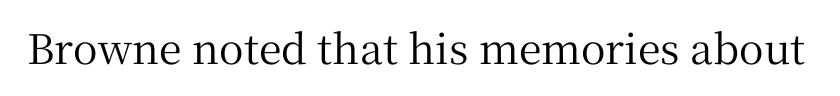
The image shows 41 px serif type, upright; set normal letter spacing, not underlined; medium stroke contrast and a medium x-height.
